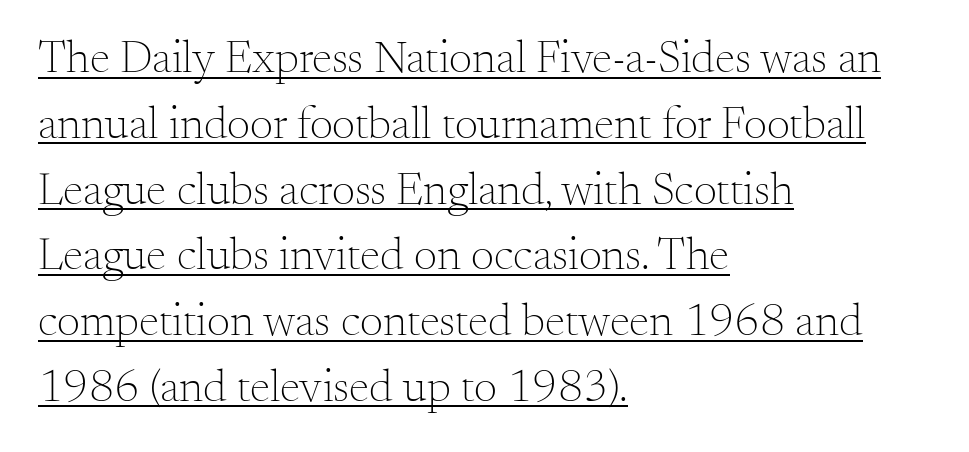
A student would call this left alignment; a typographer would say flush left, rag right. The passage shown stacks its lines at a standard gap. The strokes carry an ordinary text weight at most. The rendering uses the underline text-decoration.
